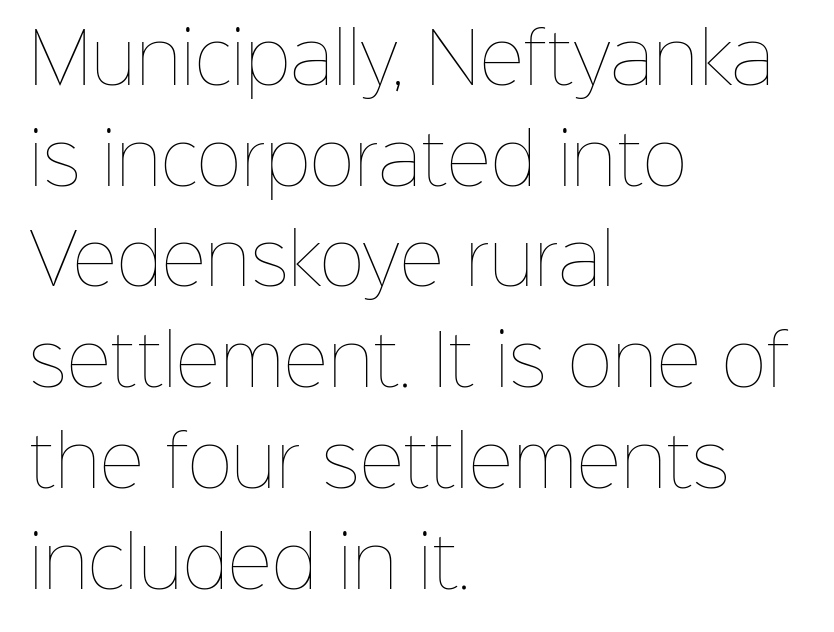
Words float on clear page, feet unadorned. The typography opts for an upright posture over an oblique one. This sample has the flowing, uneven cadence of proportional lettering. Stems here are at most as thick as an everyday book face. All the whitespace from short lines collects on the right.
